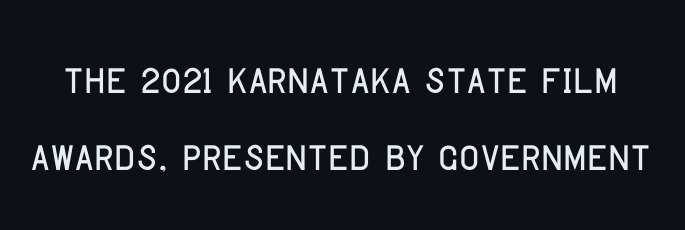
The space directly below the letters is spotless. The lettering stays uniformly vertical, giving the passage a roman look. The typeface chosen for these lines omits serifs. The horizontal fit of the characters is conventional and even. This sample has the flowing, uneven cadence of proportional lettering. Interline gaps are of average width in this sample.
